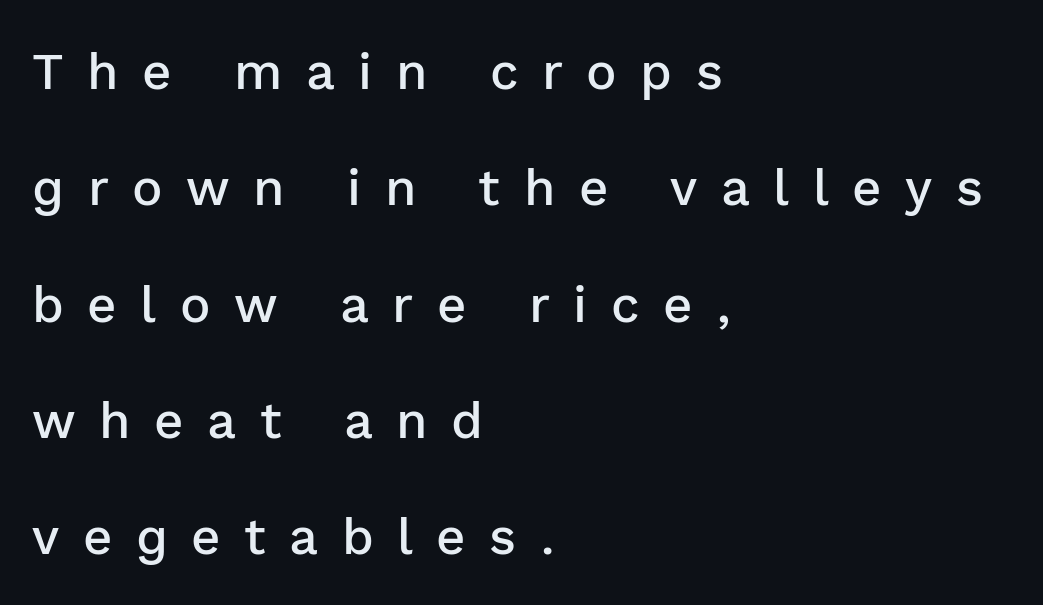
Q: Is the text bold? A: Semi-bold.
Q: Is the text italic (slanted)? A: No, it is upright.
Q: Is the typeface a serif or a sans-serif typeface? A: Sans-serif.
Q: Is the text underlined? A: No.
Q: How is the paragraph aligned? A: Left-aligned.
Q: Is the spacing between letters normal or unusually wide? A: Unusually wide.
Q: Is the spacing between lines tight, normal or loose? A: Loose.
Q: Width (condensed, normal, or wide)? A: Normal.
Q: Stroke contrast? A: Low.
Q: x-height? A: Medium.
Q: Monospaced? A: No.
